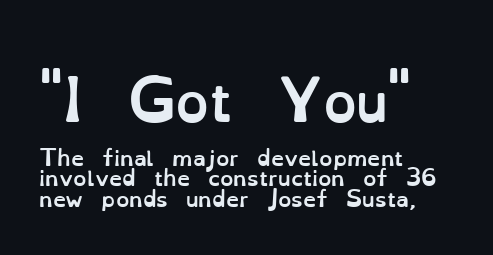
The image shows 53 px semibold type, upright; set left-aligned, tight line spacing (0.97x), normal letter spacing, not underlined; the first (top) block is 2.52x larger; low stroke contrast and a small x-height.
